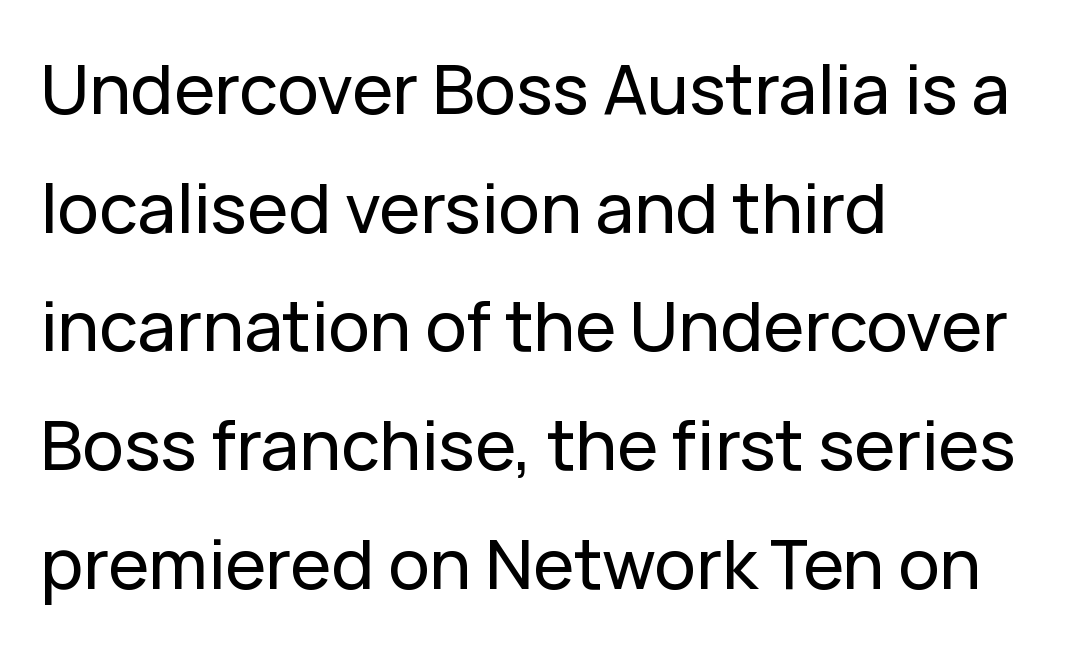
{"serif": "no", "italic": "no", "width": "normal", "stroke_contrast": "low", "x_height": "medium", "monospaced": "no", "underline": "no", "align": "left", "line_spacing_ratio": 1.72, "letter_spacing": "normal", "letter_spacing_em": 0.0, "glyph_px": 69}
